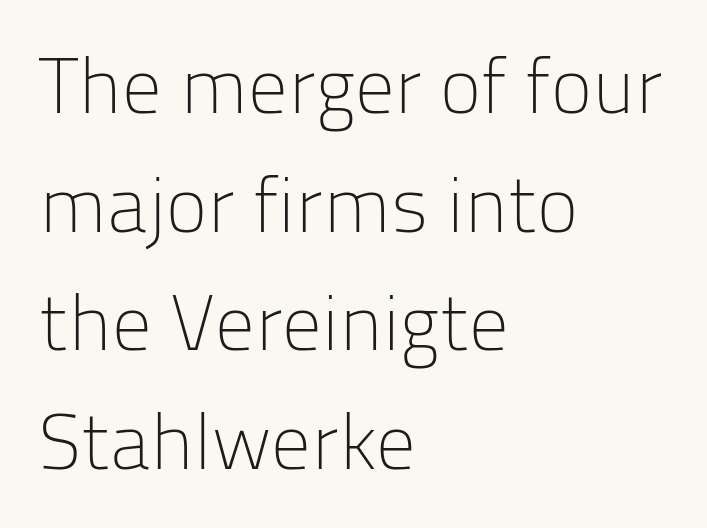
Plain, unruled lines of type. Is the letter spacing exaggerated? No — it looks like the ordinary default. Weight: in the light-to-regular range. Vertical spacing — default. Serif or sans? Sans — the stroke terminals are bare.
